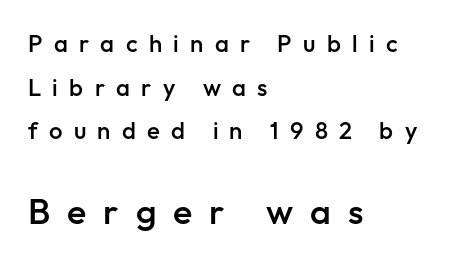
The image shows 36 px semibold sans-serif type, upright; set left-aligned, line spacing 1.82x, unusually wide letter spacing (+0.47 em), not underlined; the second (bottom) block is 1.5x larger; low stroke contrast and a medium x-height.
